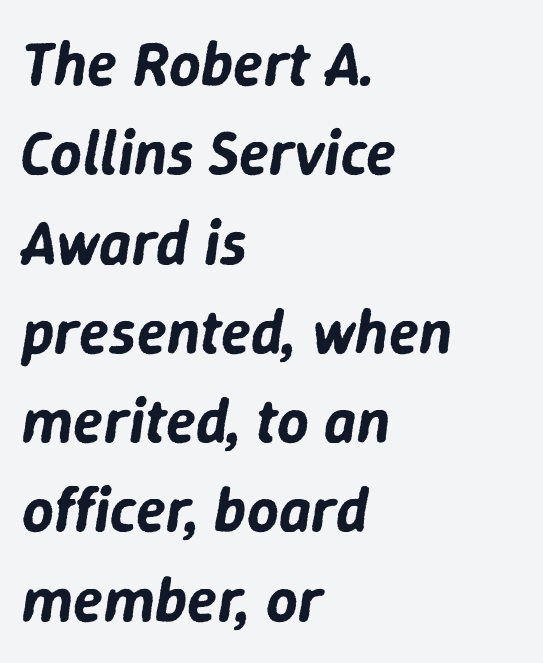
The image shows 62 px text type, italic (leaning right); set left-aligned, normal line spacing (1.44x), normal letter spacing, not underlined; low stroke contrast and a medium x-height.
